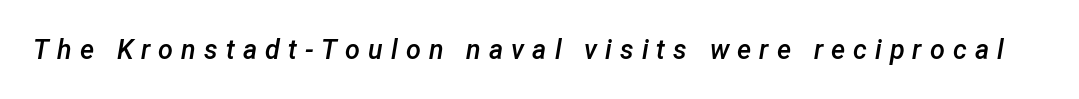
{"italic": "yes", "lean": "right", "slant_degrees": 12, "bold": "semi", "underline": "no", "letter_spacing": "wide", "letter_spacing_em": 0.3, "glyph_px": 27}
